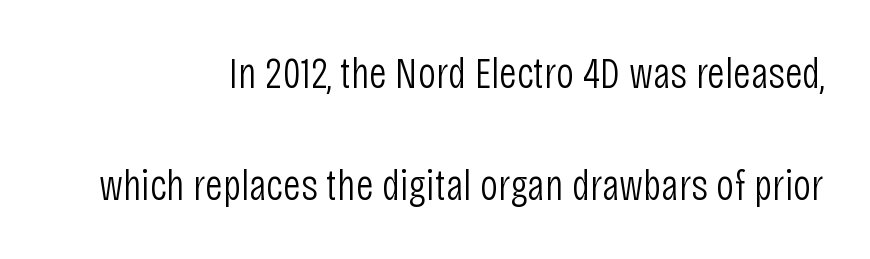
The image shows 45 px light, condensed sans-serif type, upright; set right-aligned, loose line spacing (2.48x), normal letter spacing, not underlined; low stroke contrast and a large x-height.
